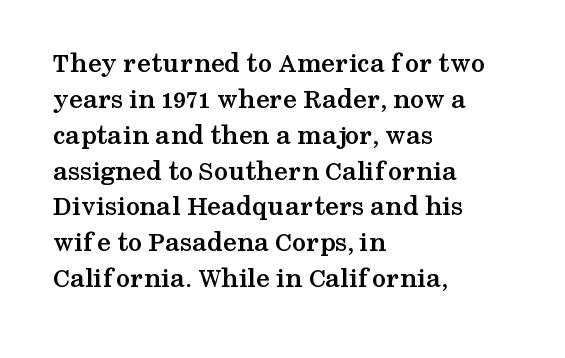
The image shows 28 px semibold, wide serif type, upright; set left-aligned, normal line spacing (1.28x), normal letter spacing, not underlined; medium stroke contrast and a medium x-height.
